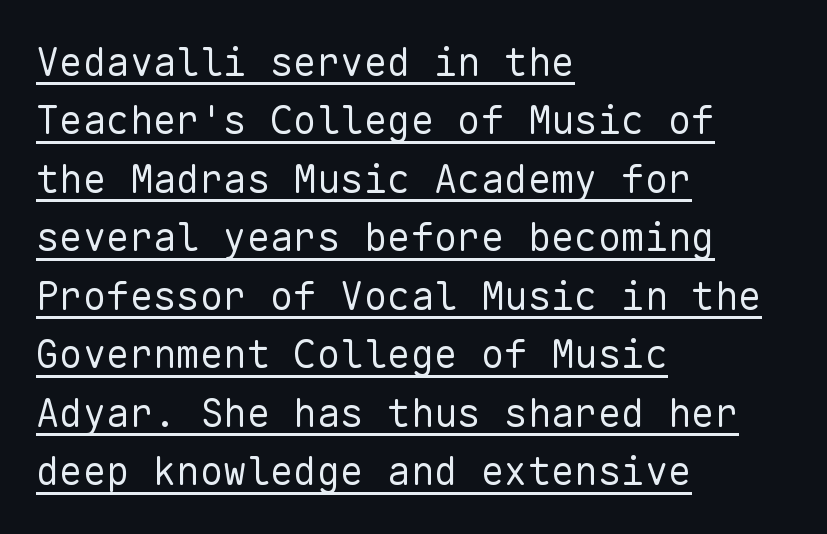
Q: Is the text bold? A: No.
Q: Is the text italic (slanted)? A: No, it is upright.
Q: Is the typeface a serif or a sans-serif typeface? A: Sans-serif.
Q: Is the text underlined? A: Yes.
Q: How is the paragraph aligned? A: Left-aligned.
Q: Is the spacing between letters normal or unusually wide? A: Normal.
Q: Is the spacing between lines tight, normal or loose? A: Normal.
Q: Width (condensed, normal, or wide)? A: Normal.
Q: Stroke contrast? A: Low.
Q: x-height? A: Medium.
Q: Monospaced? A: Yes.
